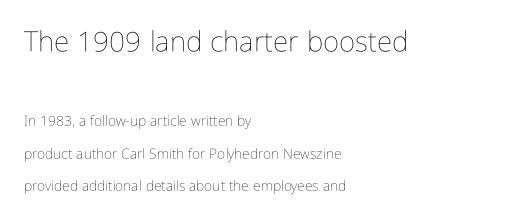
The image shows 28 px thin, condensed type, upright; set left-aligned, loose line spacing (2.34x), normal letter spacing, not underlined; the first (top) block is 2.0x larger; low stroke contrast and a medium x-height.
